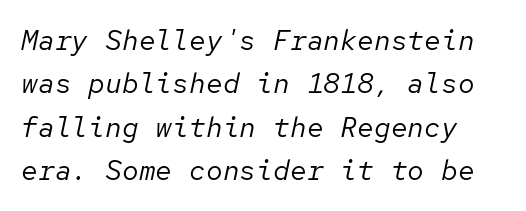
Q: Is the text bold? A: No.
Q: Is the text italic (slanted)? A: Yes, it leans right by about 12 degrees.
Q: Is the text underlined? A: No.
Q: Is the spacing between letters normal or unusually wide? A: Normal.
Q: Is the spacing between lines tight, normal or loose? A: Normal.
Q: Width (condensed, normal, or wide)? A: Normal.
Q: Stroke contrast? A: Low.
Q: x-height? A: Medium.
Q: Monospaced? A: Yes.
